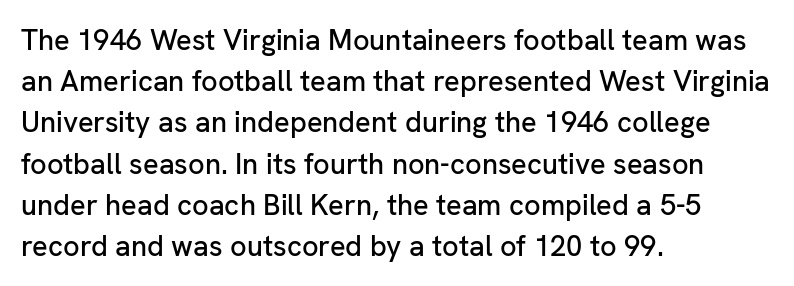
{"serif": "no", "italic": "no", "width": "normal", "stroke_contrast": "low", "x_height": "medium", "monospaced": "no", "underline": "no", "align": "left", "line_spacing": "normal", "line_spacing_ratio": 1.42, "letter_spacing": "normal", "letter_spacing_em": 0.0, "glyph_px": 29}
